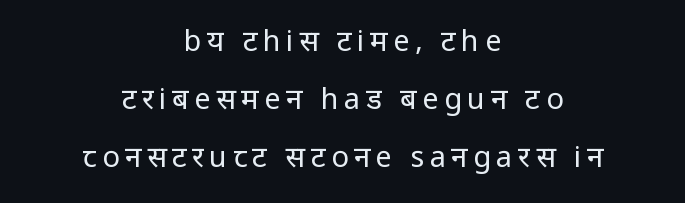
Q: Is the text bold? A: No.
Q: Is the text italic (slanted)? A: No, it is upright.
Q: Is the typeface a serif or a sans-serif typeface? A: Sans-serif.
Q: Is the text underlined? A: No.
Q: How is the paragraph aligned? A: Centered.
Q: Is the spacing between lines tight, normal or loose? A: Loose.
Q: Width (condensed, normal, or wide)? A: Condensed.
Q: Stroke contrast? A: Low.
Q: x-height? A: Large.
Q: Monospaced? A: No.
